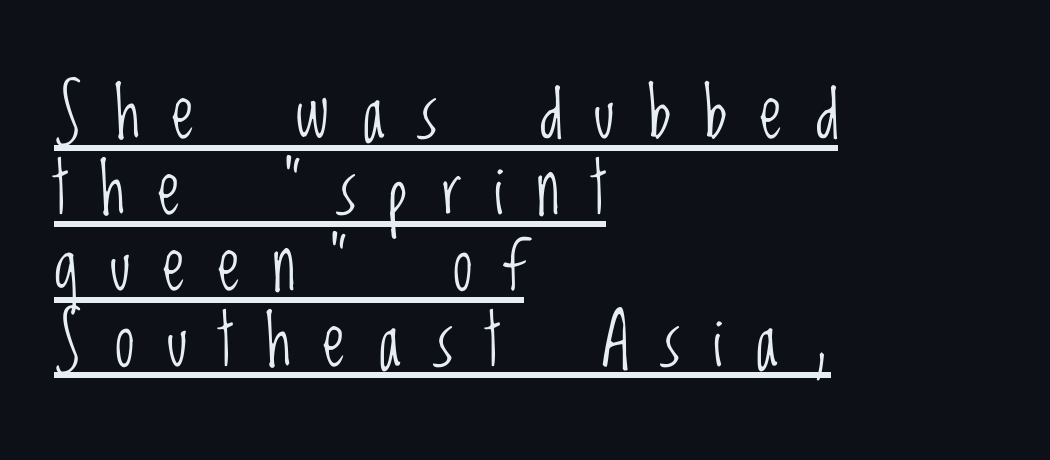
{"serif": "no", "italic": "no", "bold": "no", "weight": "light", "width": "condensed", "stroke_contrast": "low", "x_height": "large", "monospaced": "no", "underline": "yes", "align": "left", "line_spacing": "tight", "line_spacing_ratio": 1.07, "letter_spacing": "wide", "letter_spacing_em": 0.46, "glyph_px": 71}
